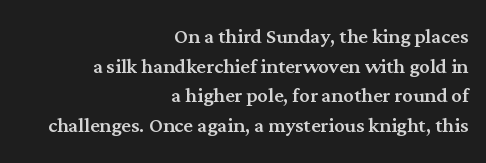
{"italic": "no", "underline": "no", "align": "right", "line_spacing": "tight", "line_spacing_ratio": 1.14, "letter_spacing": "normal", "letter_spacing_em": 0.0, "glyph_px": 26}
